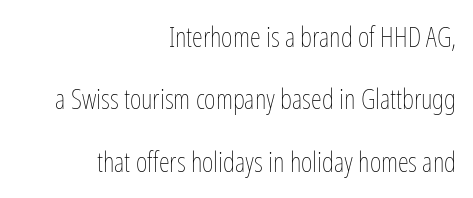
You could not count columns in this text — the font is proportionally spaced. The designer dialed line spacing up above the default. Tracking value appears to be zero — textbook default spacing. Summary of weight: not heavy and not bold.
